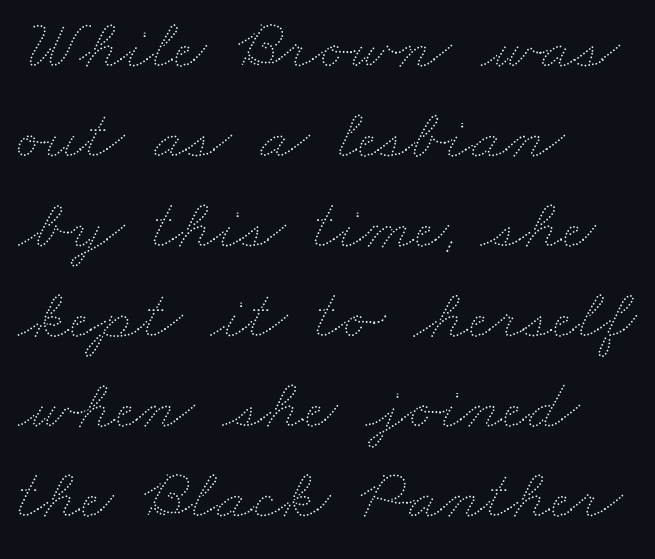
Q: Is the text bold? A: No.
Q: Is the text underlined? A: No.
Q: How is the paragraph aligned? A: Left-aligned.
Q: Is the spacing between letters normal or unusually wide? A: Normal.
Q: Is the spacing between lines tight, normal or loose? A: Normal.
Q: Width (condensed, normal, or wide)? A: Wide.
Q: Stroke contrast? A: Medium.
Q: x-height? A: Small.
Q: Monospaced? A: No.
